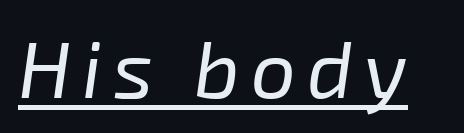
Q: Is the text bold? A: No.
Q: Is the text italic (slanted)? A: Yes, it leans right by about 8 degrees.
Q: Is the text underlined? A: Yes.
Q: Width (condensed, normal, or wide)? A: Normal.
Q: Stroke contrast? A: Low.
Q: x-height? A: Medium.
Q: Monospaced? A: No.
